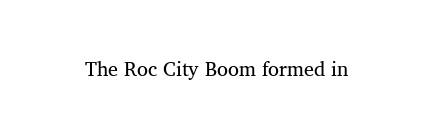
Q: Is the text bold? A: No.
Q: Is the text underlined? A: No.
Q: Is the spacing between letters normal or unusually wide? A: Normal.
